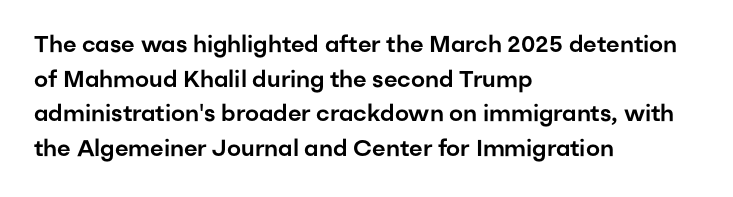
Students, observe: this is what conventionally led text looks like. Has an underline been added? It has not. Words appear dense and cohesive because spacing is normal. If you drew a ruler down the left edge, every line would touch it.
